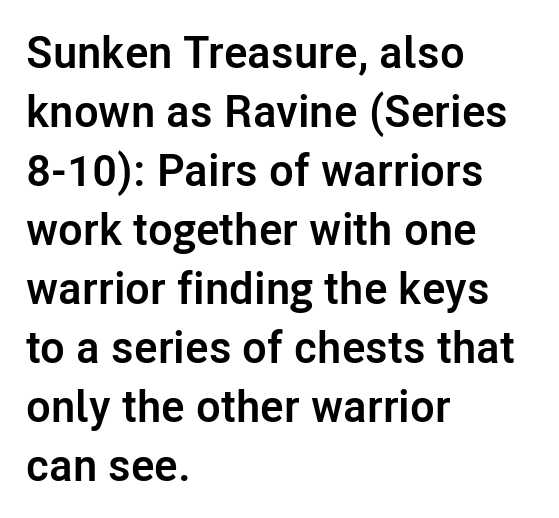
The image shows 45 px semibold sans-serif type, upright; set left-aligned, normal line spacing (1.31x), normal letter spacing, not underlined; low stroke contrast and a medium x-height.
